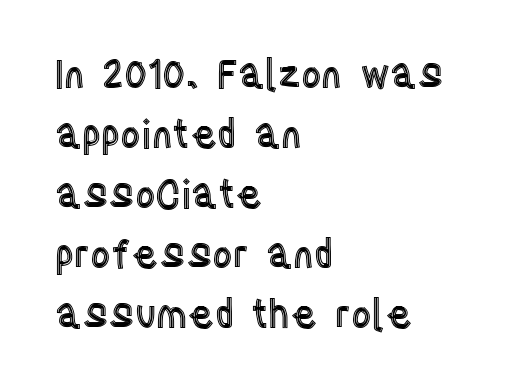
Q: Is the text italic (slanted)? A: No, it is upright.
Q: Is the text underlined? A: No.
Q: How is the paragraph aligned? A: Left-aligned.
Q: Is the spacing between letters normal or unusually wide? A: Normal.
Q: Is the spacing between lines tight, normal or loose? A: Normal.
Q: Width (condensed, normal, or wide)? A: Condensed.
Q: x-height? A: Large.
Q: Monospaced? A: No.
